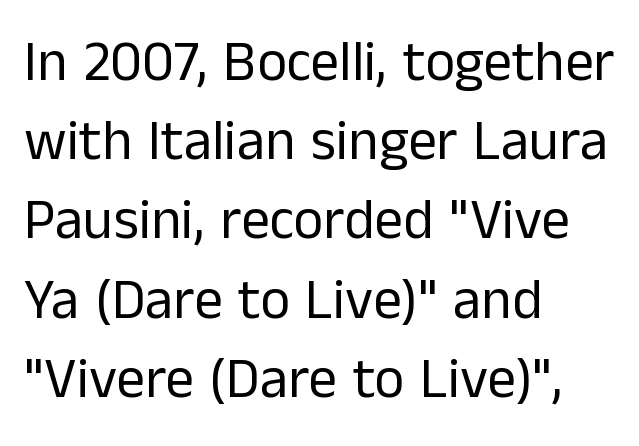
Q: Is the text bold? A: No.
Q: Is the text italic (slanted)? A: No, it is upright.
Q: Is the typeface a serif or a sans-serif typeface? A: Sans-serif.
Q: Is the text underlined? A: No.
Q: How is the paragraph aligned? A: Left-aligned.
Q: Is the spacing between letters normal or unusually wide? A: Normal.
Q: Is the spacing between lines tight, normal or loose? A: Normal.
Q: Width (condensed, normal, or wide)? A: Normal.
Q: Stroke contrast? A: Low.
Q: x-height? A: Medium.
Q: Monospaced? A: No.
